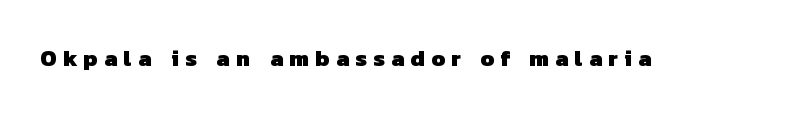
Q: Is the text bold? A: Yes.
Q: Is the text underlined? A: No.
Q: Is the spacing between letters normal or unusually wide? A: Unusually wide.
